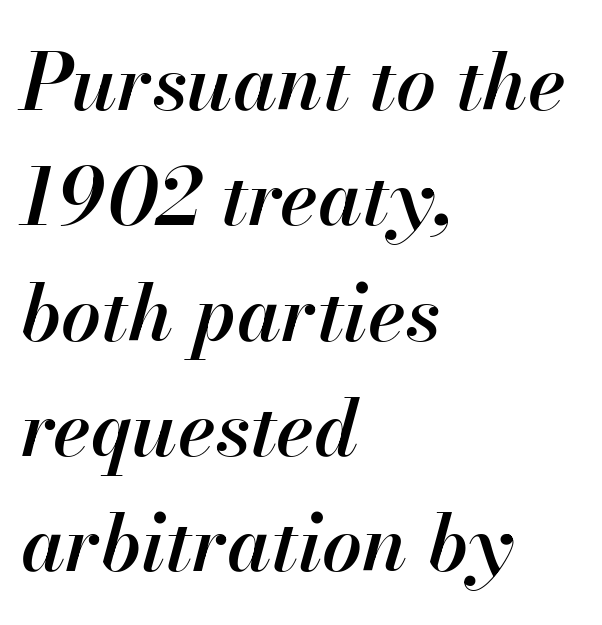
The image shows 79 px semibold type, italic (leaning right); set left-aligned, normal line spacing (1.46x), normal letter spacing, not underlined; high stroke contrast and a small x-height.
